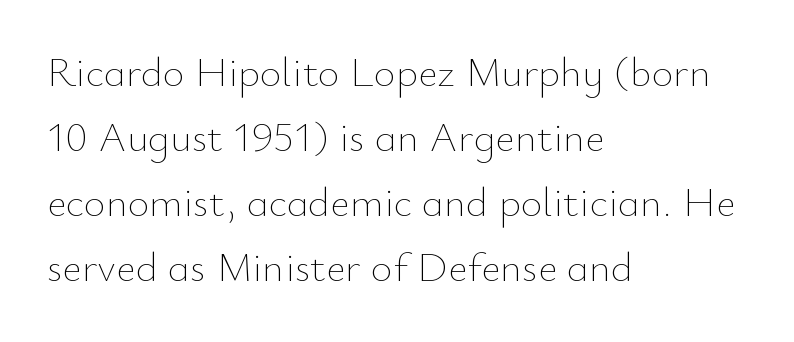
Q: Is the text bold? A: No.
Q: Is the text italic (slanted)? A: No, it is upright.
Q: Is the text underlined? A: No.
Q: How is the paragraph aligned? A: Left-aligned.
Q: Is the spacing between letters normal or unusually wide? A: Normal.
Q: Is the spacing between lines tight, normal or loose? A: Normal.
Q: Width (condensed, normal, or wide)? A: Normal.
Q: Stroke contrast? A: Low.
Q: x-height? A: Small.
Q: Monospaced? A: No.
